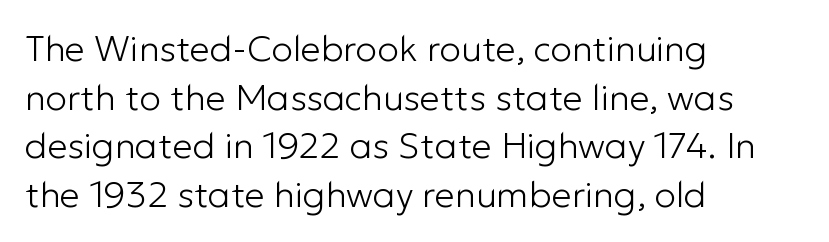
The image shows 36 px light sans-serif type, upright; set left-aligned, normal line spacing (1.35x), normal letter spacing, not underlined; low stroke contrast and a medium x-height.
